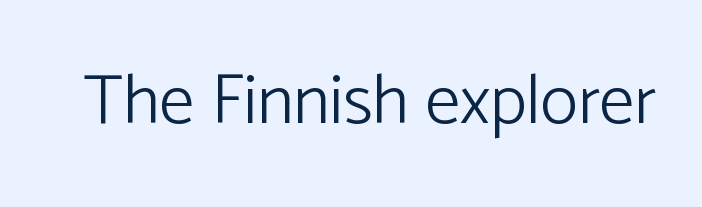
Q: Is the text bold? A: No.
Q: Is the text italic (slanted)? A: No, it is upright.
Q: Is the typeface a serif or a sans-serif typeface? A: Sans-serif.
Q: Is the text underlined? A: No.
Q: Is the spacing between letters normal or unusually wide? A: Normal.
Q: Width (condensed, normal, or wide)? A: Normal.
Q: Stroke contrast? A: Low.
Q: x-height? A: Medium.
Q: Monospaced? A: No.
